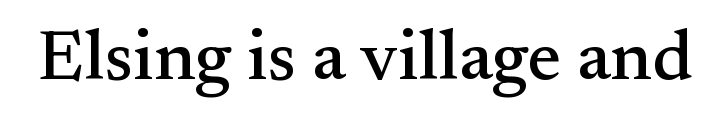
Q: Is the text italic (slanted)? A: No, it is upright.
Q: Is the typeface a serif or a sans-serif typeface? A: Serif.
Q: Is the text underlined? A: No.
Q: Is the spacing between letters normal or unusually wide? A: Normal.
Q: Width (condensed, normal, or wide)? A: Normal.
Q: Stroke contrast? A: Medium.
Q: x-height? A: Small.
Q: Monospaced? A: No.
